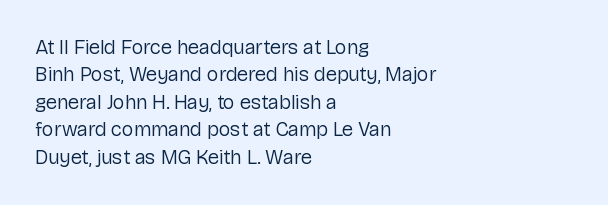
Q: Is the text bold? A: No.
Q: Is the text italic (slanted)? A: No, it is upright.
Q: Is the text underlined? A: No.
Q: How is the paragraph aligned? A: Left-aligned.
Q: Is the spacing between letters normal or unusually wide? A: Normal.
Q: Is the spacing between lines tight, normal or loose? A: Normal.
